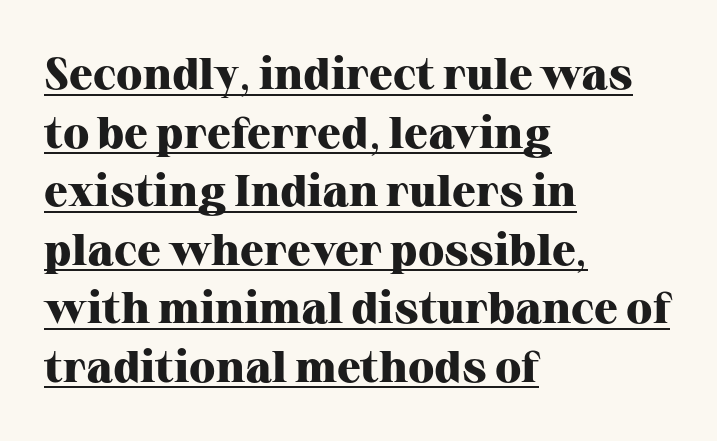
Q: Is the text bold? A: Yes.
Q: Is the text italic (slanted)? A: No, it is upright.
Q: Is the typeface a serif or a sans-serif typeface? A: Serif.
Q: Is the text underlined? A: Yes.
Q: How is the paragraph aligned? A: Left-aligned.
Q: Is the spacing between letters normal or unusually wide? A: Normal.
Q: Is the spacing between lines tight, normal or loose? A: Normal.
Q: Width (condensed, normal, or wide)? A: Normal.
Q: Stroke contrast? A: High.
Q: x-height? A: Medium.
Q: Monospaced? A: No.
